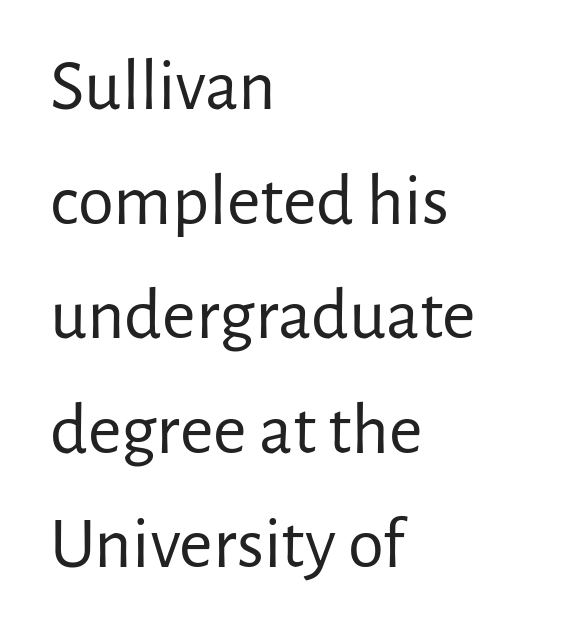
Q: Is the text bold? A: No.
Q: Is the text italic (slanted)? A: No, it is upright.
Q: Is the typeface a serif or a sans-serif typeface? A: Sans-serif.
Q: Is the text underlined? A: No.
Q: How is the paragraph aligned? A: Left-aligned.
Q: Is the spacing between letters normal or unusually wide? A: Normal.
Q: Is the spacing between lines tight, normal or loose? A: Normal.
Q: Width (condensed, normal, or wide)? A: Normal.
Q: Stroke contrast? A: Low.
Q: x-height? A: Medium.
Q: Monospaced? A: No.
